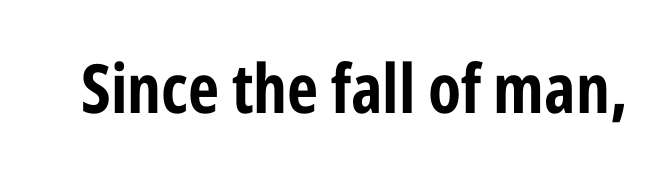
Q: Is the text bold? A: Yes.
Q: Is the text italic (slanted)? A: No, it is upright.
Q: Is the typeface a serif or a sans-serif typeface? A: Sans-serif.
Q: Is the text underlined? A: No.
Q: Is the spacing between letters normal or unusually wide? A: Normal.
Q: Width (condensed, normal, or wide)? A: Condensed.
Q: Stroke contrast? A: Low.
Q: x-height? A: Medium.
Q: Monospaced? A: No.
